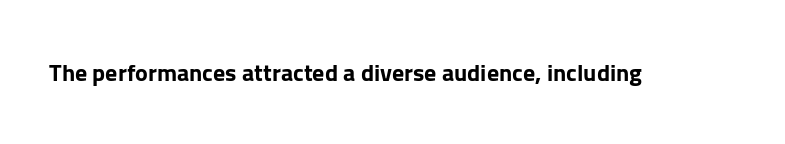
What stands out about the letter spacing? Nothing — it is the standard amount. Upright lettering throughout. Bold? Absolutely — the strokes are thick and heavy. The glyphs are unaccompanied by any horizontal stroke below them.
